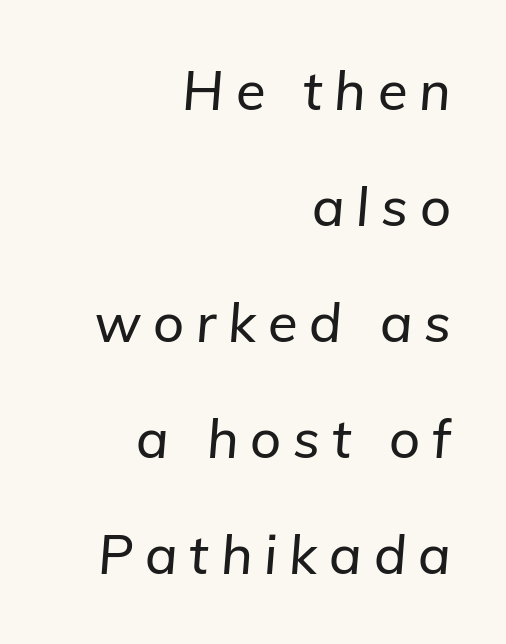
Quick note: underline off. The tracking reads as deliberately expanded to a designer's eye. One-word summary of the alignment: right. Proportional: the letters do not fall into vertical columns. Posture: slanted. Airy leading.
